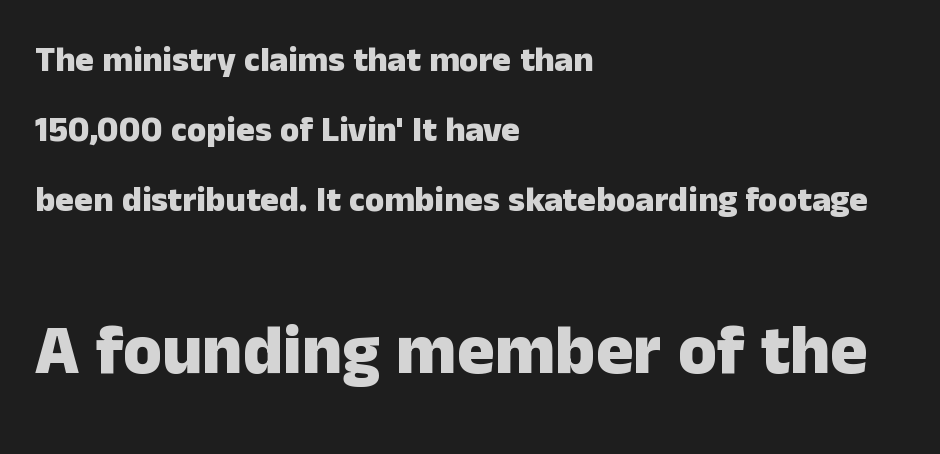
{"serif": "no", "italic": "no", "bold": "yes", "weight": "heavy", "width": "normal", "stroke_contrast": "low", "x_height": "medium", "monospaced": "no", "underline": "no", "align": "left", "line_spacing": "loose", "line_spacing_ratio": 2.0, "letter_spacing": "normal", "letter_spacing_em": 0.0, "larger_block": "second", "size_ratio": 2.0, "glyph_px": 70}
